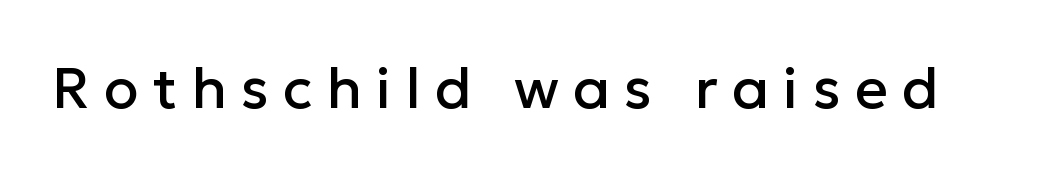
{"serif": "no", "italic": "no", "width": "normal", "stroke_contrast": "low", "x_height": "medium", "monospaced": "no", "underline": "no", "letter_spacing": "wide", "letter_spacing_em": 0.25, "glyph_px": 57}
